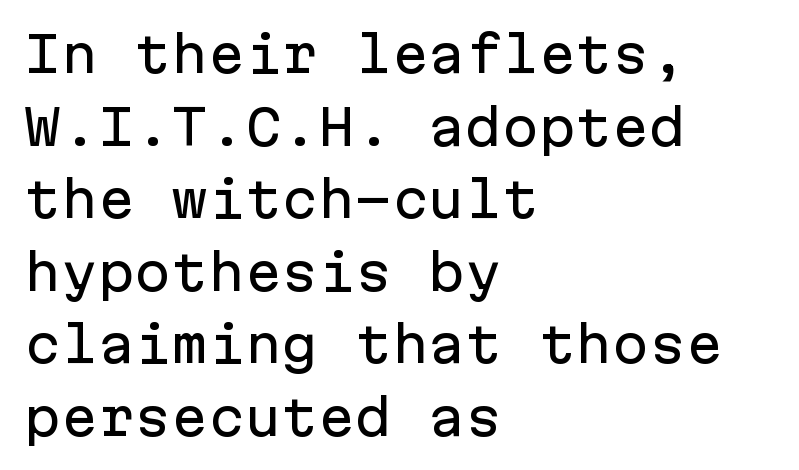
The image shows 49 px sans-serif type, upright, monospaced; set left-aligned, normal line spacing (1.48x), normal letter spacing, not underlined; low stroke contrast and a medium x-height.
